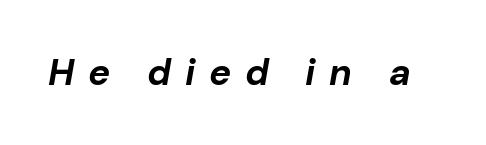
The image shows 37 px bold type, italic (leaning right); set unusually wide letter spacing (+0.37 em), not underlined; low stroke contrast and a medium x-height.
